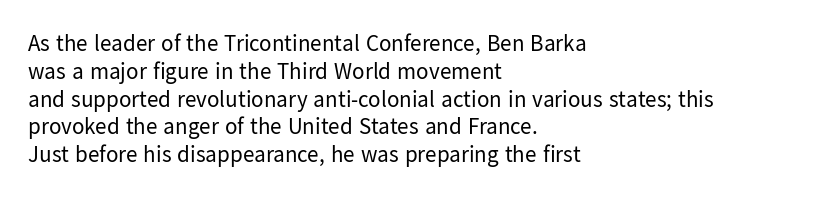
Italic: no, the glyphs are upright roman. Typeset ragged right — the left edge is the straight one. The gaps between neighbouring characters are ordinary and unremarkable. No letter is thick-stroked: the sample isn't bold. Lines of text with bare space underneath.
